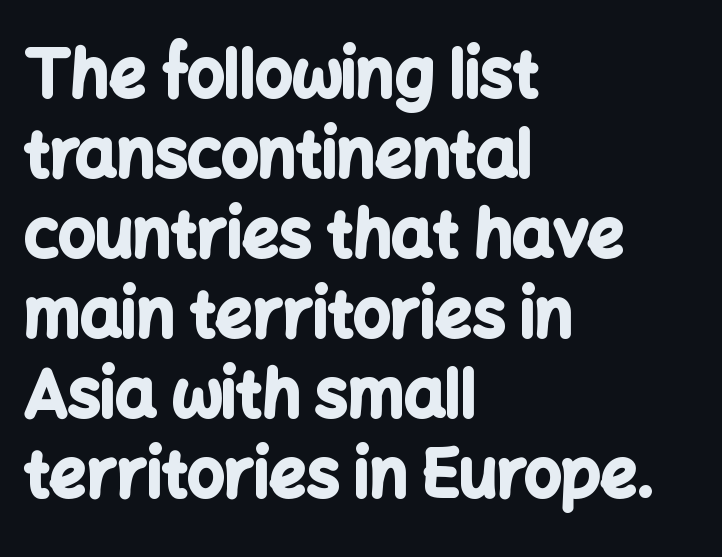
{"serif": "no", "italic": "no", "bold": "yes", "weight": "bold", "width": "normal", "stroke_contrast": "low", "x_height": "medium", "monospaced": "no", "underline": "no", "align": "left", "line_spacing_ratio": 1.23, "letter_spacing": "normal", "letter_spacing_em": 0.0, "glyph_px": 65}
